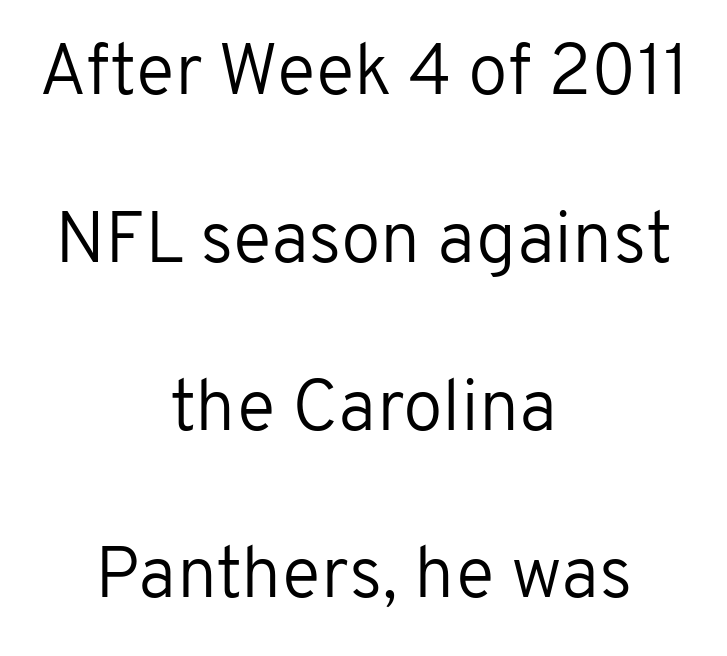
Default kerning and tracking; the words read as compact shapes. The text was rendered using a sans face with plain stroke endings. The face looks like a standard text weight, possibly lighter. The paragraph shown floats in the horizontal middle.
